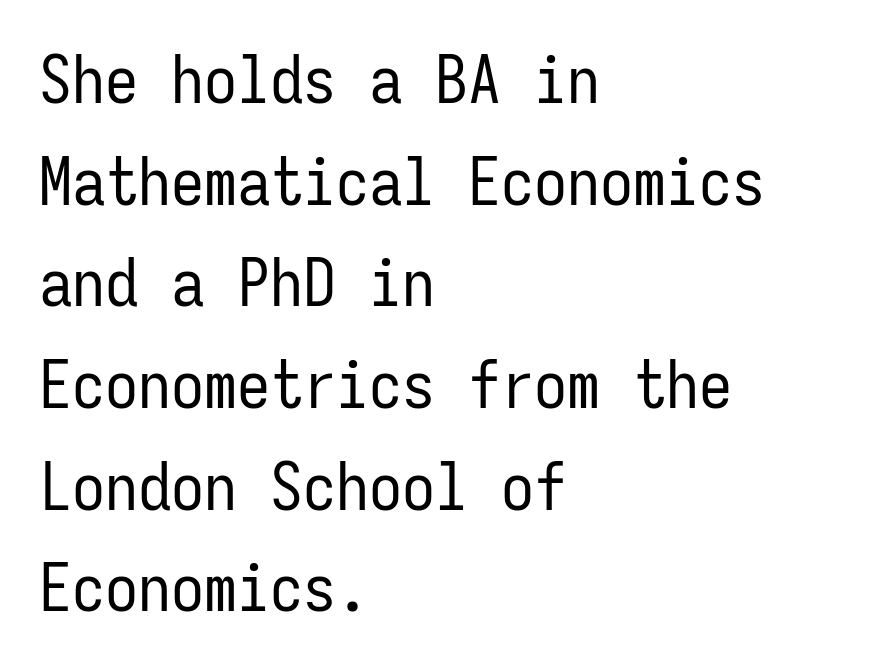
The image shows 66 px regular-weight, condensed sans-serif type, upright, monospaced; set left-aligned, normal line spacing (1.54x), normal letter spacing, not underlined; low stroke contrast and a medium x-height.
